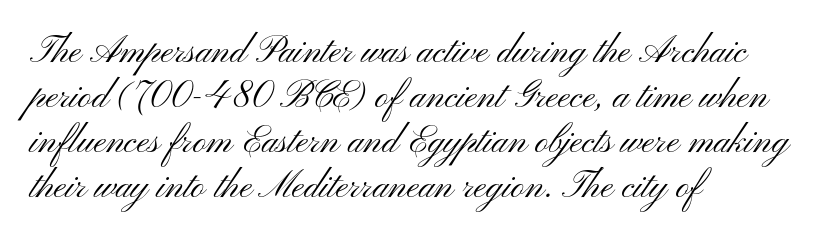
The image shows 37 px light, wide sans-serif type; set left-aligned, line spacing 1.22x, normal letter spacing, not underlined; medium stroke contrast and a small x-height.
